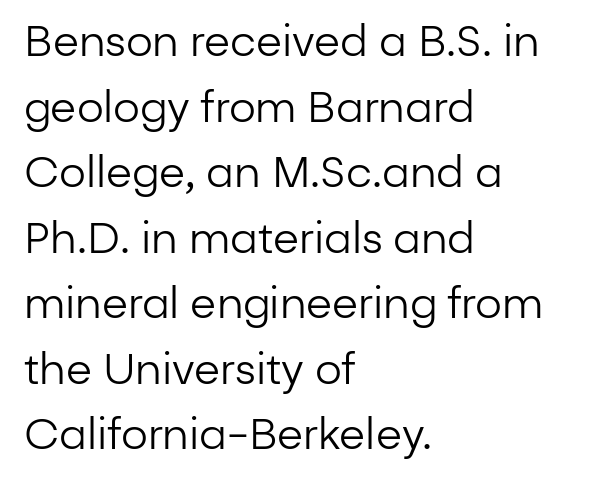
Q: Is the text bold? A: No.
Q: Is the text italic (slanted)? A: No, it is upright.
Q: Is the typeface a serif or a sans-serif typeface? A: Sans-serif.
Q: Is the text underlined? A: No.
Q: How is the paragraph aligned? A: Left-aligned.
Q: Is the spacing between letters normal or unusually wide? A: Normal.
Q: Is the spacing between lines tight, normal or loose? A: Normal.
Q: Width (condensed, normal, or wide)? A: Normal.
Q: Stroke contrast? A: Low.
Q: x-height? A: Medium.
Q: Monospaced? A: No.
